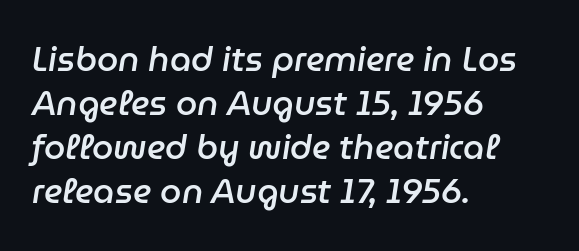
The image shows 34 px semibold type, italic (leaning right); set left-aligned, normal line spacing (1.29x), normal letter spacing, not underlined; low stroke contrast and a medium x-height.
